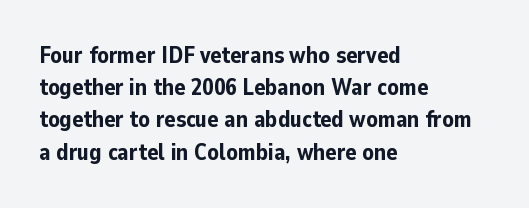
Q: Is the text bold? A: Yes.
Q: Is the text italic (slanted)? A: No, it is upright.
Q: Is the text underlined? A: No.
Q: How is the paragraph aligned? A: Left-aligned.
Q: Is the spacing between letters normal or unusually wide? A: Normal.
Q: Is the spacing between lines tight, normal or loose? A: Normal.
